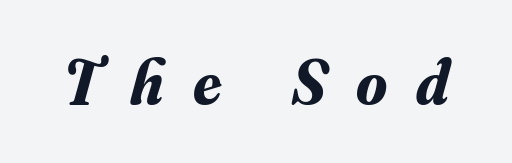
{"serif": "yes", "italic": "yes", "lean": "right", "slant_degrees": 16, "bold": "yes", "weight": "bold", "width": "normal", "stroke_contrast": "medium", "x_height": "small", "monospaced": "no", "underline": "no", "letter_spacing": "wide", "letter_spacing_em": 0.47, "glyph_px": 63}
